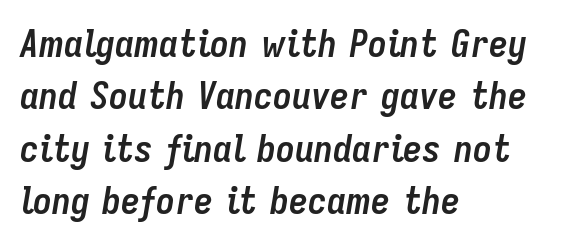
Reading down the column, the eye jumps a familiar distance to each next line. A typesetter would call this zero additional tracking. Varying glyph widths throughout — classic text-font behaviour. Line beginnings align vertically; line endings do not.
